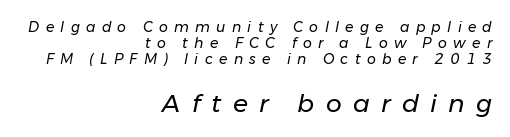
Summary of weight: not heavy and not bold. The text block is weighted toward the right margin, trailing off unevenly leftward. Short note: letters widely spaced. Plain, unruled lines of type.
